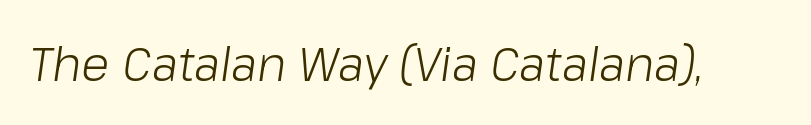
{"italic": "yes", "lean": "right", "slant_degrees": 8, "bold": "no", "weight": "light", "width": "normal", "stroke_contrast": "low", "x_height": "medium", "monospaced": "no", "underline": "no", "letter_spacing": "normal", "letter_spacing_em": 0.0, "glyph_px": 47}
